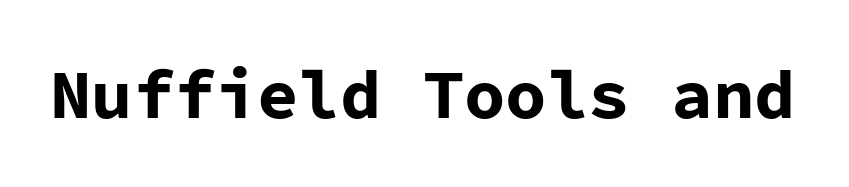
The image shows 69 px bold sans-serif type, upright, monospaced; set normal letter spacing, not underlined; low stroke contrast and a medium x-height.
